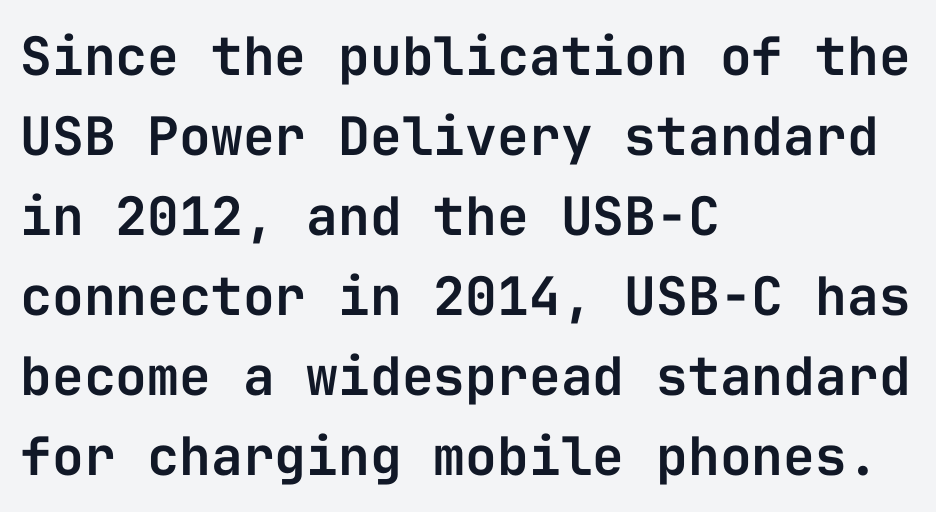
A typesetter would call this leading conventional body-copy spacing. Students, note that the glyphs here touch the page at normal intervals. The designer went with a sans here, leaving each stem footless. Notice how the stems are strictly vertical — no italics here. Think of a typewriter: that constant character pitch is what you see here. Layout note: lines flush left.
